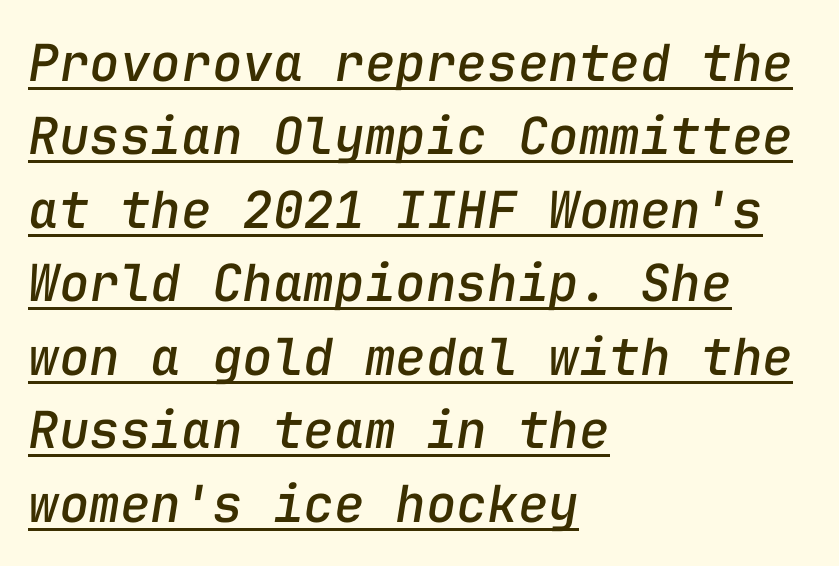
The image shows 51 px text type, italic (leaning right), monospaced; set left-aligned, normal line spacing (1.44x), normal letter spacing, underlined; low stroke contrast and a medium x-height.
